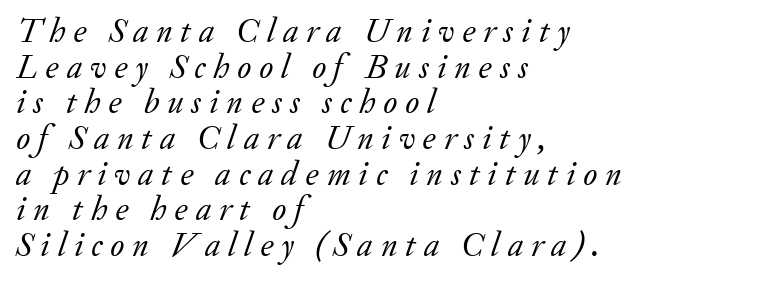
Would a proofreader flag this as italicized? Yes. Type without underlining. These lines stack with their left ends in a neat column. Small tapered or slab feet sit at the stroke ends, so this counts as serif.
